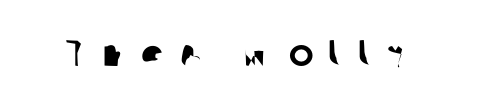
The image shows 37 px sans-serif type; set unusually wide letter spacing (+0.41 em), not underlined; low stroke contrast and a medium x-height.
